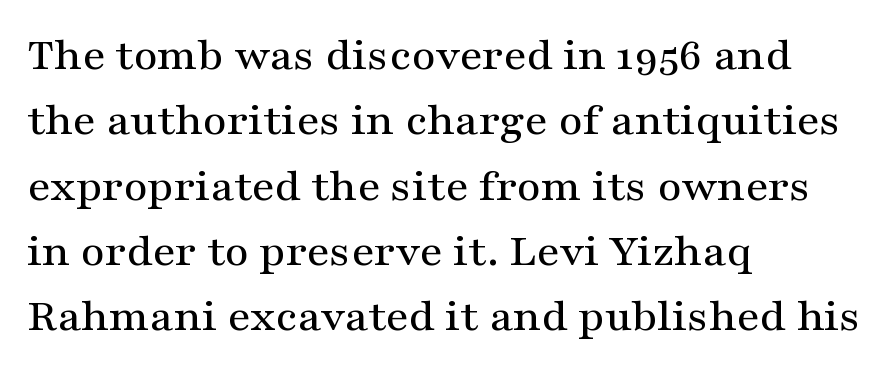
Q: Is the text italic (slanted)? A: No, it is upright.
Q: Is the typeface a serif or a sans-serif typeface? A: Serif.
Q: Is the text underlined? A: No.
Q: How is the paragraph aligned? A: Left-aligned.
Q: Is the spacing between letters normal or unusually wide? A: Normal.
Q: Is the spacing between lines tight, normal or loose? A: Normal.
Q: Width (condensed, normal, or wide)? A: Wide.
Q: Stroke contrast? A: Medium.
Q: x-height? A: Medium.
Q: Monospaced? A: No.
